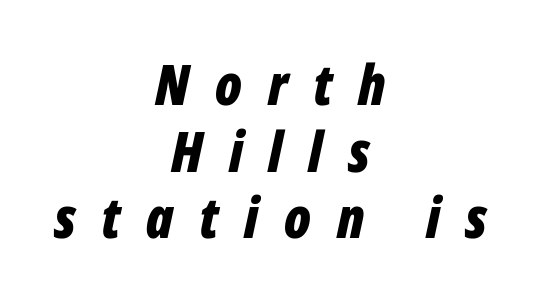
This rendering widens character spacing well past its baseline value. The glyphs have the mass of a bold cut. The face used here has a pronounced slope to its letters. The foot of each line stays bare and open.
